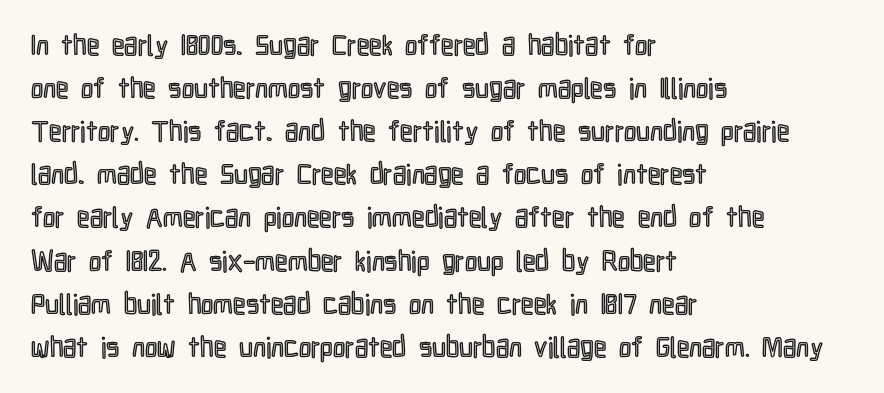
Q: Is the text italic (slanted)? A: No, it is upright.
Q: Is the text underlined? A: No.
Q: How is the paragraph aligned? A: Left-aligned.
Q: Is the spacing between letters normal or unusually wide? A: Normal.
Q: Is the spacing between lines tight, normal or loose? A: Normal.
Q: Width (condensed, normal, or wide)? A: Condensed.
Q: x-height? A: Medium.
Q: Monospaced? A: No.
